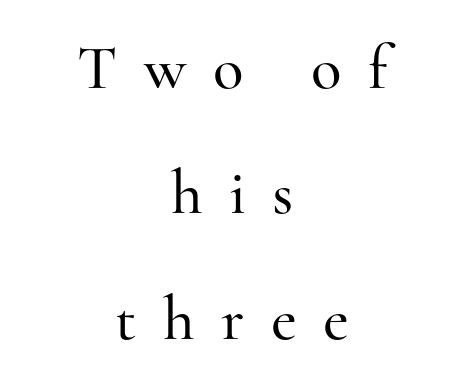
{"serif": "yes", "italic": "no", "width": "normal", "stroke_contrast": "high", "x_height": "small", "monospaced": "no", "underline": "no", "align": "center", "line_spacing": "loose", "line_spacing_ratio": 1.99, "letter_spacing": "wide", "letter_spacing_em": 0.42, "glyph_px": 63}
